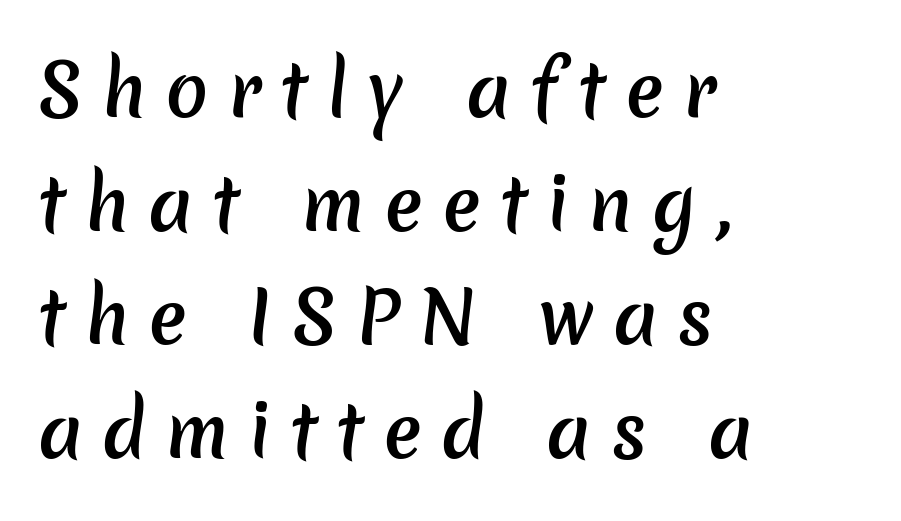
{"serif": "no", "bold": "semi", "weight": "semibold", "width": "normal", "stroke_contrast": "low", "x_height": "medium", "monospaced": "no", "underline": "no", "align": "left", "line_spacing": "normal", "line_spacing_ratio": 1.6, "letter_spacing": "wide", "letter_spacing_em": 0.27, "glyph_px": 71}
